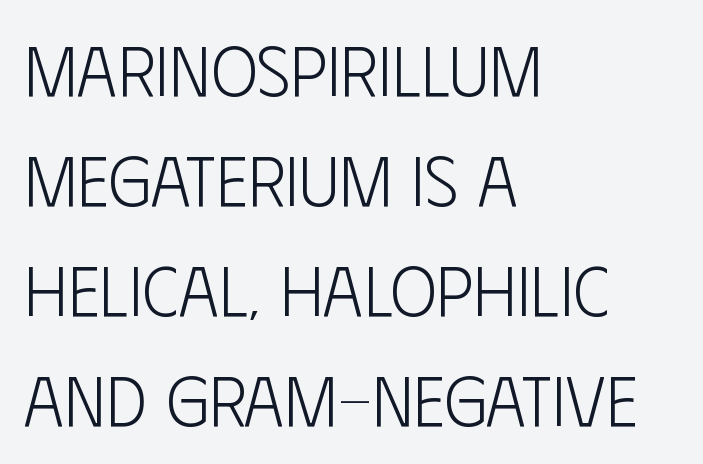
{"serif": "no", "italic": "no", "bold": "no", "weight": "light", "width": "condensed", "stroke_contrast": "low", "x_height": "large", "monospaced": "no", "underline": "no", "align": "left", "line_spacing": "normal", "line_spacing_ratio": 1.57, "letter_spacing": "normal", "letter_spacing_em": 0.0, "glyph_px": 70}
